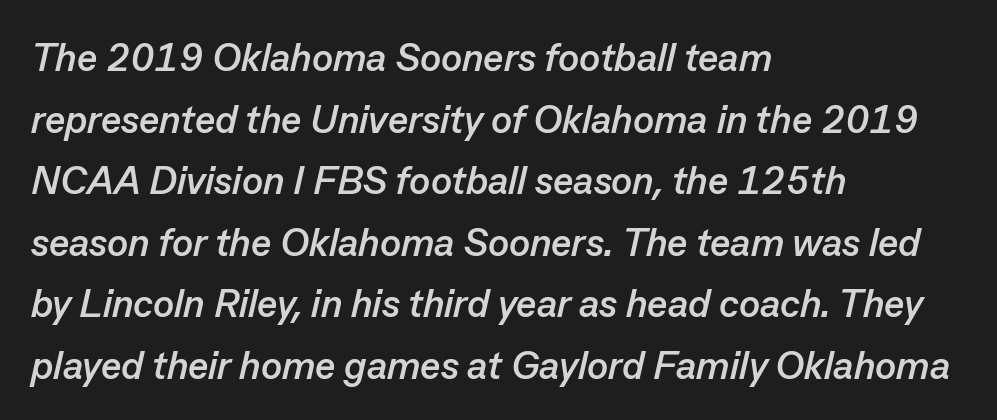
{"italic": "yes", "lean": "right", "slant_degrees": 13, "bold": "yes", "weight": "semibold", "width": "normal", "stroke_contrast": "low", "x_height": "medium", "monospaced": "no", "underline": "no", "align": "left", "line_spacing": "normal", "line_spacing_ratio": 1.58, "letter_spacing": "normal", "letter_spacing_em": 0.0, "glyph_px": 39}
